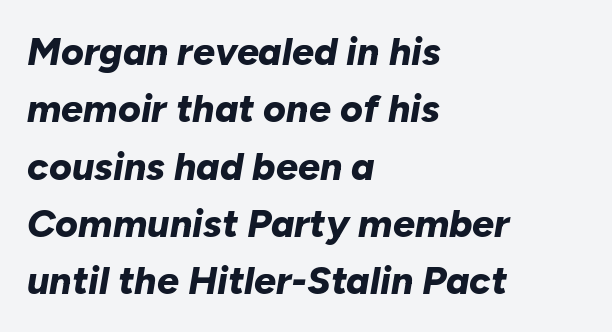
{"italic": "yes", "lean": "right", "slant_degrees": 10, "bold": "yes", "weight": "bold", "width": "normal", "stroke_contrast": "low", "x_height": "medium", "monospaced": "no", "underline": "no", "align": "left", "line_spacing": "normal", "line_spacing_ratio": 1.47, "letter_spacing": "normal", "letter_spacing_em": 0.0, "glyph_px": 39}
